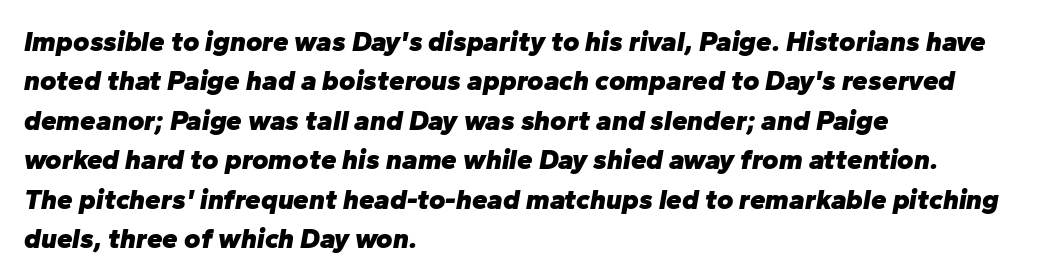
{"italic": "yes", "lean": "right", "slant_degrees": 10, "bold": "yes", "weight": "heavy", "width": "normal", "stroke_contrast": "low", "x_height": "medium", "monospaced": "no", "underline": "no", "align": "left", "line_spacing": "normal", "line_spacing_ratio": 1.41, "letter_spacing": "normal", "letter_spacing_em": 0.0, "glyph_px": 28}
